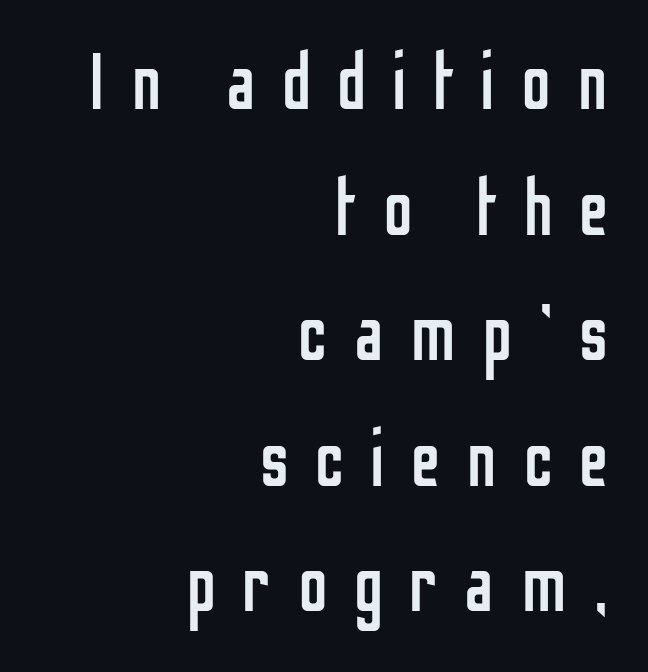
The image shows 80 px regular-weight, condensed sans-serif type, upright; set right-aligned, normal line spacing (1.57x), unusually wide letter spacing (+0.33 em), not underlined; low stroke contrast and a medium x-height.
